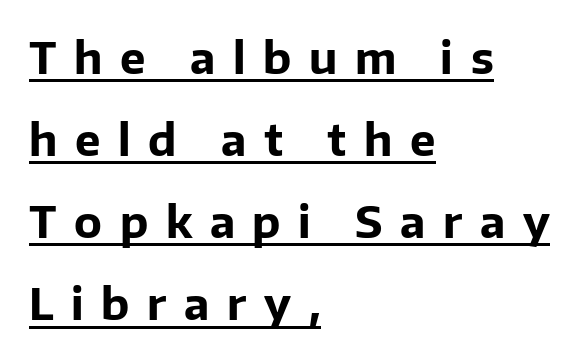
Q: Is the text bold? A: Yes.
Q: Is the text italic (slanted)? A: No, it is upright.
Q: Is the typeface a serif or a sans-serif typeface? A: Sans-serif.
Q: Is the text underlined? A: Yes.
Q: How is the paragraph aligned? A: Left-aligned.
Q: Is the spacing between letters normal or unusually wide? A: Unusually wide.
Q: Is the spacing between lines tight, normal or loose? A: Loose.
Q: Width (condensed, normal, or wide)? A: Normal.
Q: Stroke contrast? A: Low.
Q: x-height? A: Medium.
Q: Monospaced? A: No.
